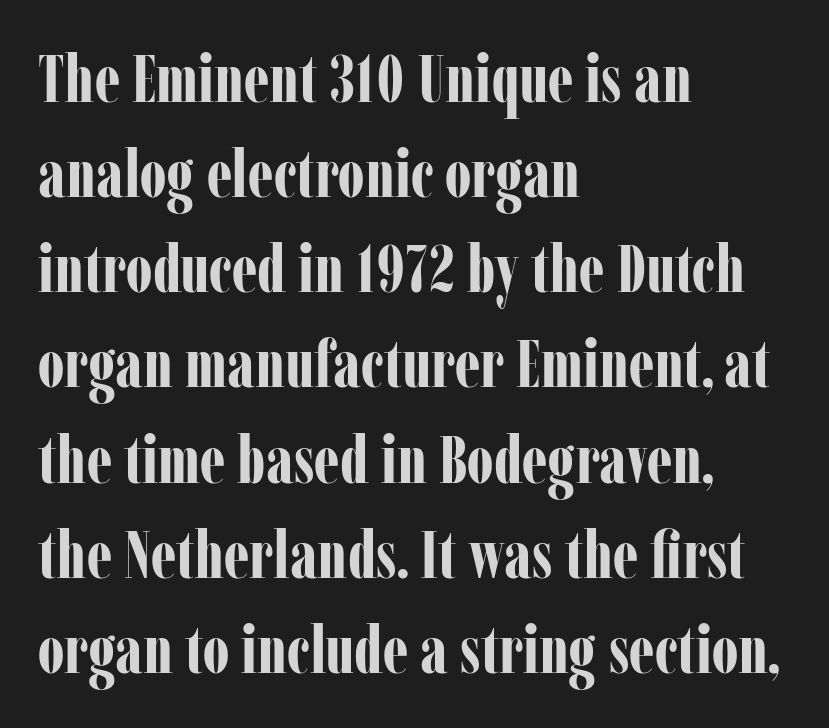
Varying glyph widths throughout — classic text-font behaviour. Descenders hang freely into open space. Honestly, the letter spacing is just normal — you wouldn't notice it. Strokes here are thick enough to call this a true bold.
